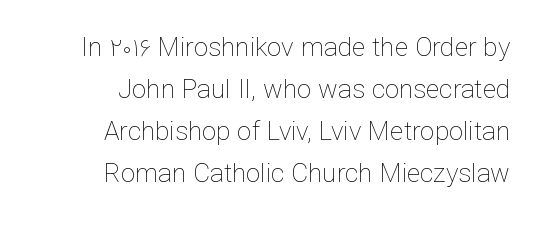
Short note: letters normally spaced. Weight: not bold — regular or lighter. Beneath every word, the page is bare. The paragraph shown leans on its right margin. Posture: upright roman.
